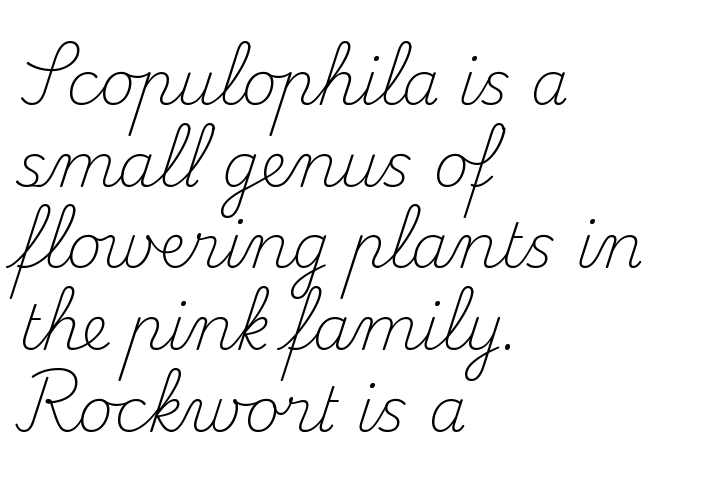
{"serif": "yes", "bold": "no", "weight": "light", "width": "normal", "stroke_contrast": "medium", "x_height": "small", "monospaced": "no", "underline": "no", "align": "left", "line_spacing": "normal", "line_spacing_ratio": 1.34, "letter_spacing": "normal", "letter_spacing_em": 0.0, "glyph_px": 61}
